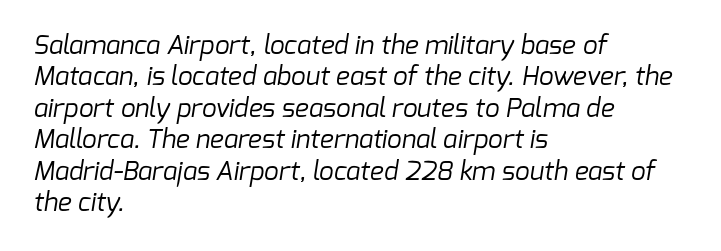
Q: Is the text bold? A: No.
Q: Is the text underlined? A: No.
Q: How is the paragraph aligned? A: Left-aligned.
Q: Is the spacing between letters normal or unusually wide? A: Normal.
